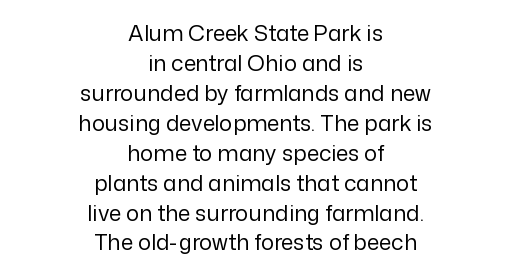
The image shows 22 px text type, upright; set centered, normal line spacing (1.36x), normal letter spacing, not underlined.
